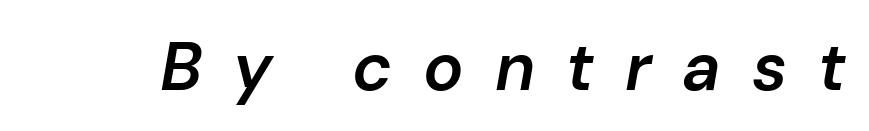
{"italic": "yes", "lean": "right", "slant_degrees": 10, "bold": "semi", "weight": "semibold", "width": "normal", "stroke_contrast": "low", "x_height": "medium", "monospaced": "no", "underline": "no", "letter_spacing": "wide", "letter_spacing_em": 0.46, "glyph_px": 67}
